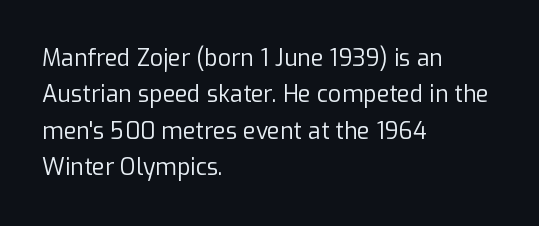
{"italic": "no", "bold": "no", "underline": "no", "align": "left", "line_spacing": "normal", "line_spacing_ratio": 1.58, "letter_spacing": "normal", "letter_spacing_em": 0.0, "glyph_px": 23}
